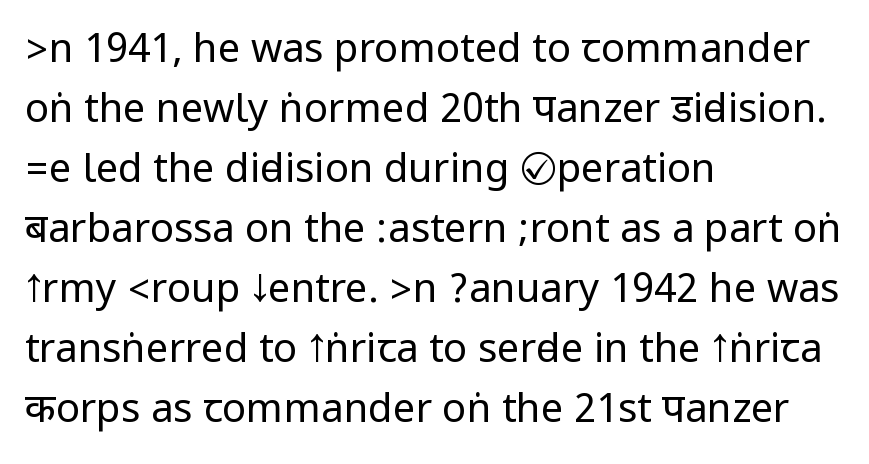
Q: Is the text bold? A: No.
Q: Is the text italic (slanted)? A: No, it is upright.
Q: Is the typeface a serif or a sans-serif typeface? A: Sans-serif.
Q: Is the text underlined? A: No.
Q: How is the paragraph aligned? A: Left-aligned.
Q: Is the spacing between letters normal or unusually wide? A: Normal.
Q: Is the spacing between lines tight, normal or loose? A: Normal.
Q: Width (condensed, normal, or wide)? A: Condensed.
Q: Stroke contrast? A: Low.
